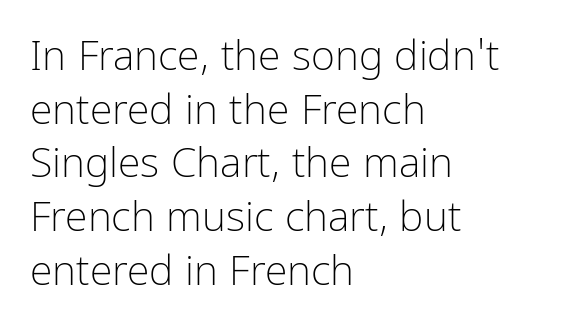
Q: Is the text bold? A: No.
Q: Is the text italic (slanted)? A: No, it is upright.
Q: Is the typeface a serif or a sans-serif typeface? A: Sans-serif.
Q: Is the text underlined? A: No.
Q: How is the paragraph aligned? A: Left-aligned.
Q: Is the spacing between letters normal or unusually wide? A: Normal.
Q: Is the spacing between lines tight, normal or loose? A: Normal.
Q: Width (condensed, normal, or wide)? A: Condensed.
Q: Stroke contrast? A: Low.
Q: x-height? A: Medium.
Q: Monospaced? A: No.
